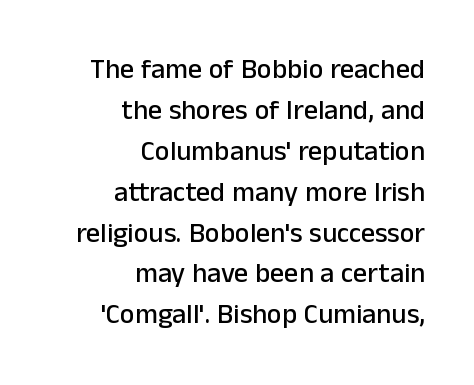
The specimen reads as upright at a glance. This sample is right-justified, so line beginnings fall wherever the words allow. Notice how descenders clear the ascenders below comfortably — that's standard leading. This sample has the flowing, uneven cadence of proportional lettering. Underlining? Definitely not there.
